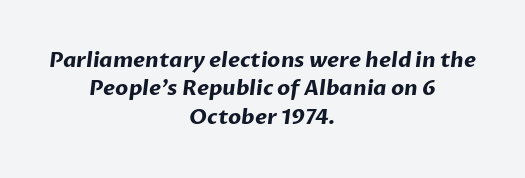
{"bold": "yes", "underline": "no", "align": "center", "line_spacing": "normal", "line_spacing_ratio": 1.35, "letter_spacing": "normal", "letter_spacing_em": 0.0, "glyph_px": 21}
